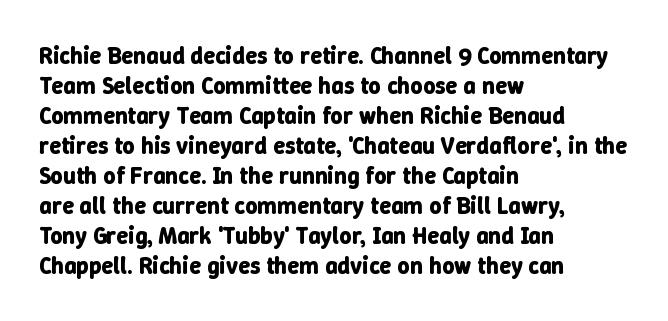
{"italic": "no", "bold": "yes", "underline": "no", "align": "left", "line_spacing": "normal", "line_spacing_ratio": 1.25, "letter_spacing": "normal", "letter_spacing_em": 0.0, "glyph_px": 24}
